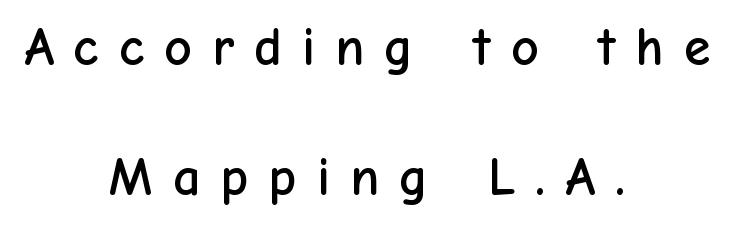
Q: Is the text italic (slanted)? A: No, it is upright.
Q: Is the typeface a serif or a sans-serif typeface? A: Sans-serif.
Q: Is the text underlined? A: No.
Q: How is the paragraph aligned? A: Centered.
Q: Is the spacing between letters normal or unusually wide? A: Unusually wide.
Q: Is the spacing between lines tight, normal or loose? A: Loose.
Q: Width (condensed, normal, or wide)? A: Normal.
Q: Stroke contrast? A: Low.
Q: x-height? A: Medium.
Q: Monospaced? A: No.
